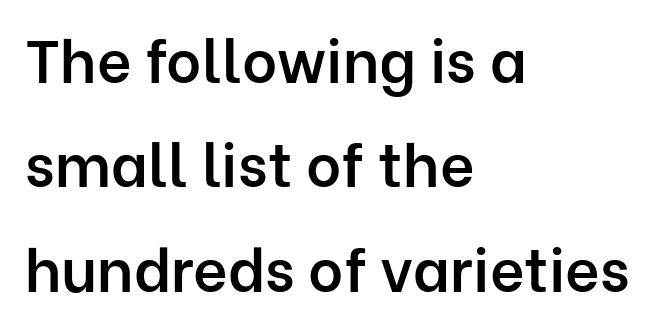
The image shows 60 px semibold sans-serif type, upright; set left-aligned, line spacing 1.74x, normal letter spacing, not underlined; low stroke contrast and a medium x-height.
